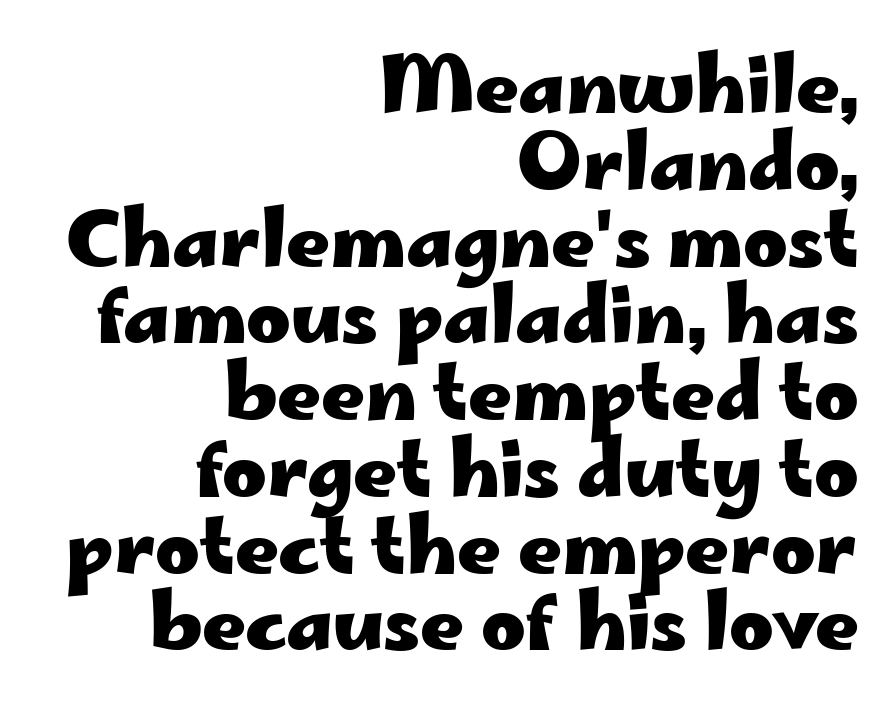
The image shows 76 px heavy, wide sans-serif type, upright; set right-aligned, tight line spacing (1.01x), normal letter spacing, not underlined; low stroke contrast and a small x-height.
